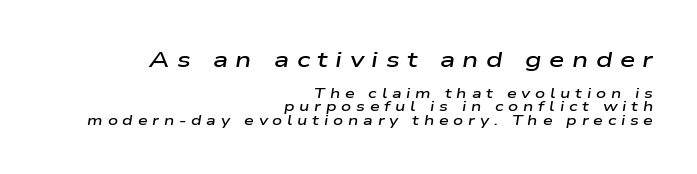
{"italic": "yes", "lean": "right", "slant_degrees": 9, "bold": "semi", "underline": "no", "align": "right", "line_spacing": "tight", "line_spacing_ratio": 0.96, "letter_spacing": "wide", "letter_spacing_em": 0.34, "larger_block": "first", "size_ratio": 1.57, "glyph_px": 22}
